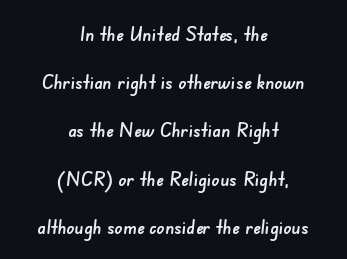
Q: Is the text underlined? A: No.
Q: How is the paragraph aligned? A: Centered.
Q: Is the spacing between letters normal or unusually wide? A: Normal.
Q: Is the spacing between lines tight, normal or loose? A: Loose.
